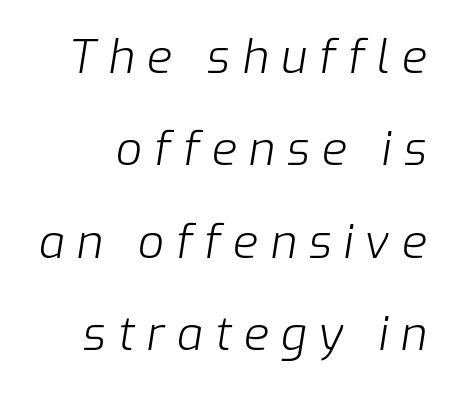
The image shows 46 px light type, italic (leaning right); set loose line spacing (2.01x), unusually wide letter spacing (+0.26 em), not underlined; low stroke contrast and a medium x-height.
